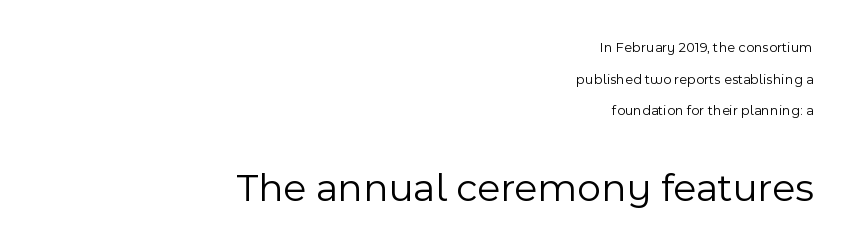
Descender tails drop into unmarked territory. Airy leading. This sample uses plain, unmodified letter spacing. This sample has the flowing, uneven cadence of proportional lettering. The rag falls on the left side of this text block.
